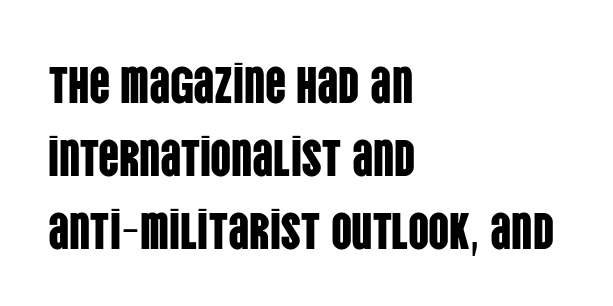
Unmarked baselines from the first word to the last. Reading down the block, your eye returns to a fixed left position each line. Every stem runs plumb, perpendicular to the baseline. Letter spacing: default.
